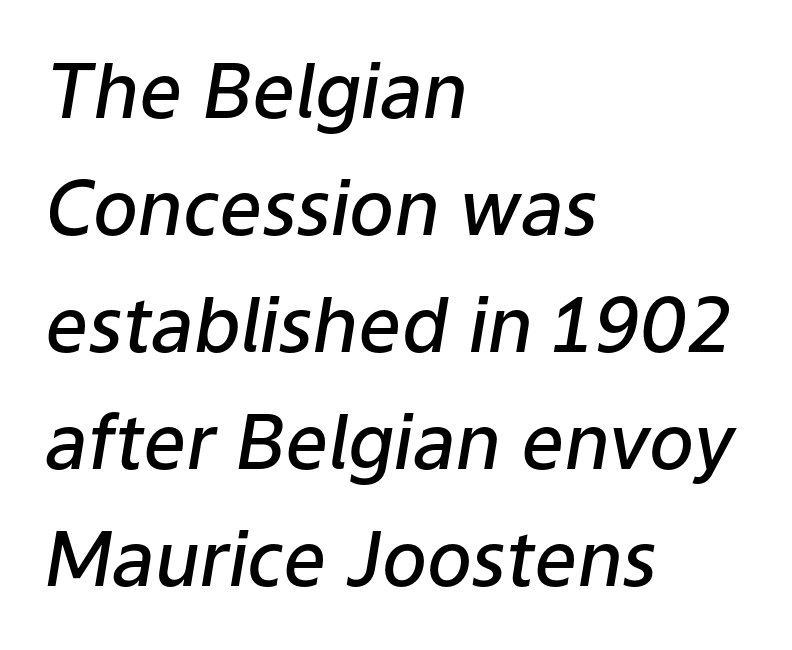
The letters are semibold — heavier than regular but short of a full bold. Clear beneath every line of the passage. This rendering leaves character spacing at its baseline value. Looks like regular typesetting: each glyph gets only the width it needs. Reading down the column, the eye jumps a familiar distance to each next line. Alignment: flush left.
